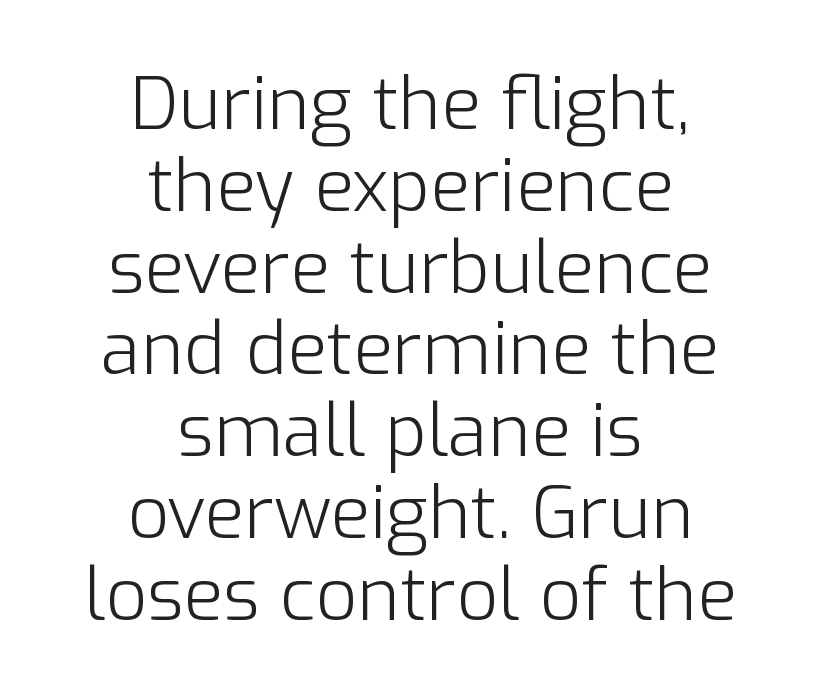
Each row of text sits above clean, open space. Letter spacing: default. Rendered with straight, roman letterforms. Spacing verdict: proportional, widths tailored to each character. How would I describe the line gaps? Narrow and economical.
